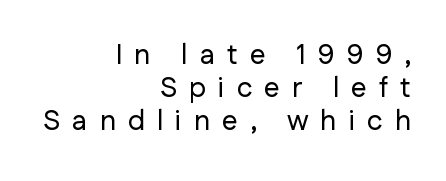
{"serif": "no", "italic": "no", "width": "normal", "stroke_contrast": "low", "x_height": "medium", "monospaced": "no", "underline": "no", "align": "right", "line_spacing_ratio": 1.18, "letter_spacing": "wide", "letter_spacing_em": 0.43, "glyph_px": 28}
